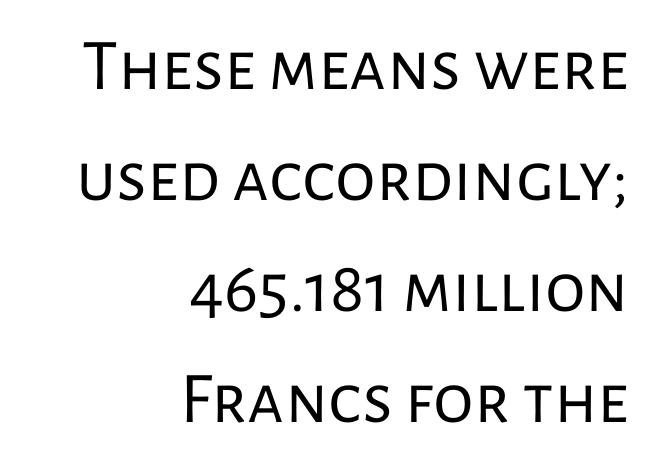
The image shows 73 px regular-weight sans-serif type, upright; set right-aligned, normal line spacing (1.52x), normal letter spacing, not underlined; low stroke contrast and a medium x-height.
